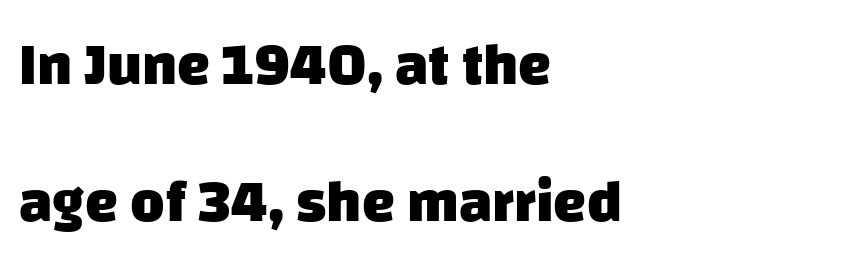
The string is rendered with underlining switched off. Its strokes are broad and dark, the hallmark of bold type. A typesetter would label this face a sans. All the whitespace from short lines collects on the right. Letter spacing: default.
